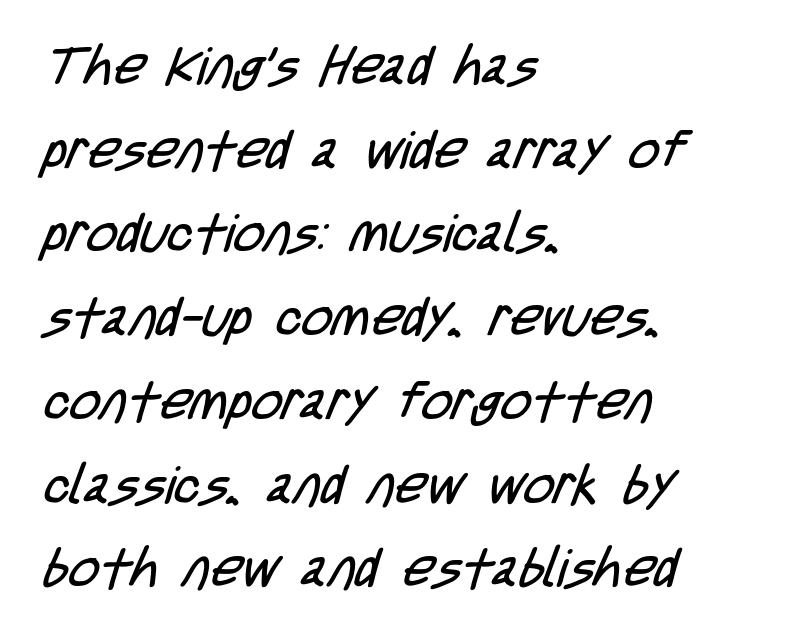
The image shows 53 px regular-weight, condensed sans-serif type; set left-aligned, normal line spacing (1.58x), normal letter spacing, not underlined; low stroke contrast and a large x-height.
